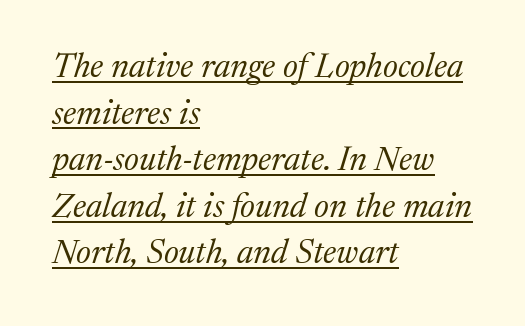
Looks like regular typesetting: each glyph gets only the width it needs. This rendering employs a face with finishing strokes, i.e., a serif. Line starts are locked; line ends wander. Is the letter spacing exaggerated? No — it looks like the ordinary default.
